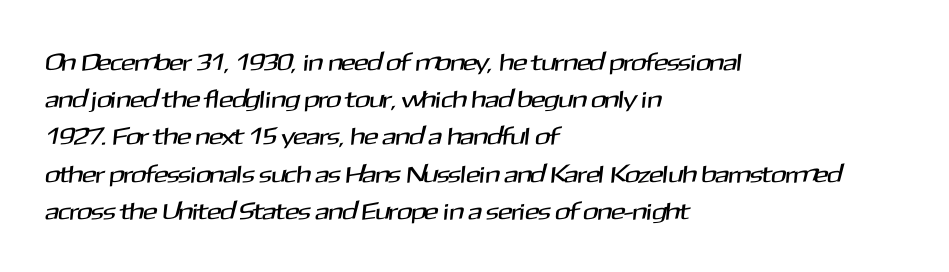
{"underline": "no", "align": "left", "line_spacing": "normal", "line_spacing_ratio": 1.55, "letter_spacing": "normal", "letter_spacing_em": 0.0, "glyph_px": 24}
